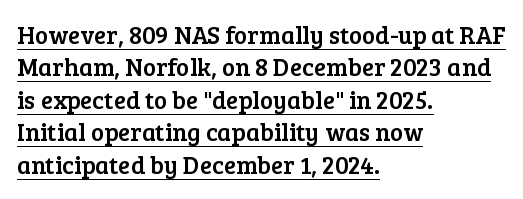
Quick note: interline space is typical. Left-aligned paragraph, ragged on the right. Letter spacing: default. Designer's note — italics off, roman on.
